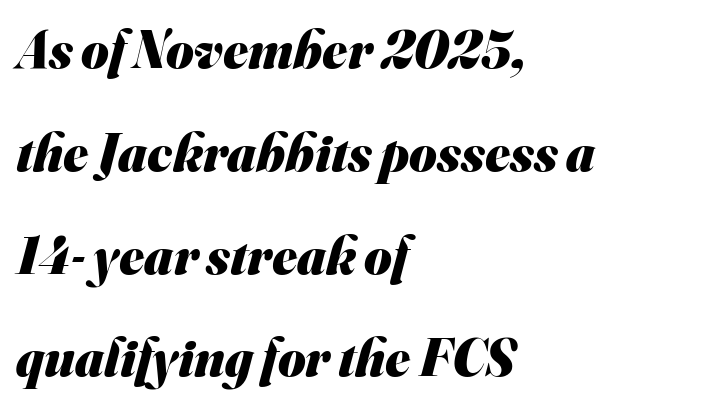
Q: Is the text bold? A: Yes.
Q: Is the typeface a serif or a sans-serif typeface? A: Sans-serif.
Q: Is the text underlined? A: No.
Q: How is the paragraph aligned? A: Left-aligned.
Q: Is the spacing between letters normal or unusually wide? A: Normal.
Q: Is the spacing between lines tight, normal or loose? A: Loose.
Q: Width (condensed, normal, or wide)? A: Normal.
Q: Stroke contrast? A: Medium.
Q: x-height? A: Small.
Q: Monospaced? A: No.
